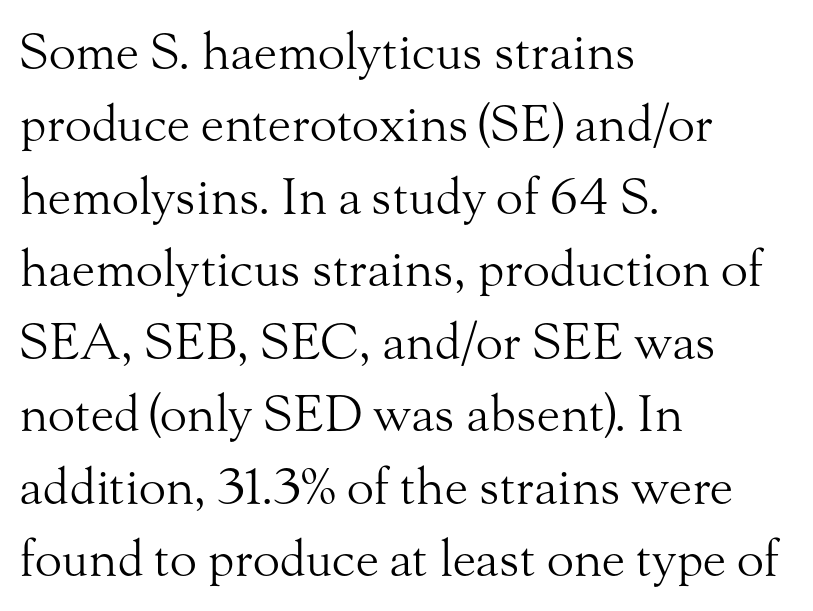
The image shows 50 px light serif type, upright; set left-aligned, normal line spacing (1.45x), normal letter spacing, not underlined; medium stroke contrast and a small x-height.
